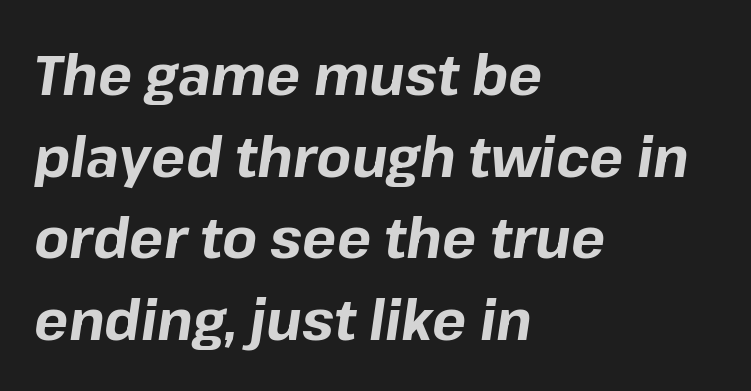
Q: Is the text bold? A: Yes.
Q: Is the text italic (slanted)? A: Yes, it leans right by about 8 degrees.
Q: Is the text underlined? A: No.
Q: How is the paragraph aligned? A: Left-aligned.
Q: Is the spacing between letters normal or unusually wide? A: Normal.
Q: Is the spacing between lines tight, normal or loose? A: Normal.
Q: Width (condensed, normal, or wide)? A: Normal.
Q: Stroke contrast? A: Low.
Q: x-height? A: Medium.
Q: Monospaced? A: No.
